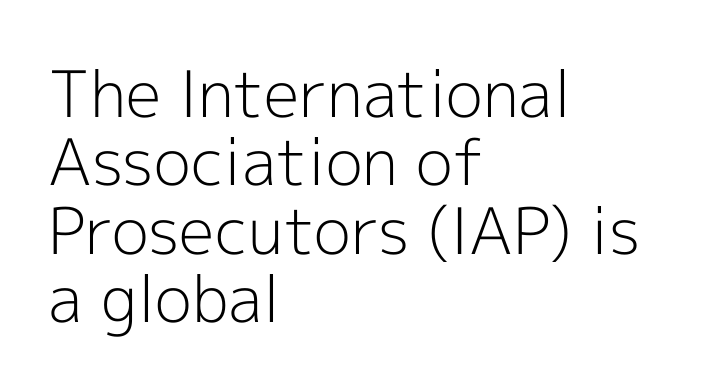
Q: Is the text bold? A: No.
Q: Is the text italic (slanted)? A: No, it is upright.
Q: Is the typeface a serif or a sans-serif typeface? A: Sans-serif.
Q: Is the text underlined? A: No.
Q: How is the paragraph aligned? A: Left-aligned.
Q: Is the spacing between letters normal or unusually wide? A: Normal.
Q: Is the spacing between lines tight, normal or loose? A: Tight.
Q: Width (condensed, normal, or wide)? A: Normal.
Q: x-height? A: Medium.
Q: Monospaced? A: No.
